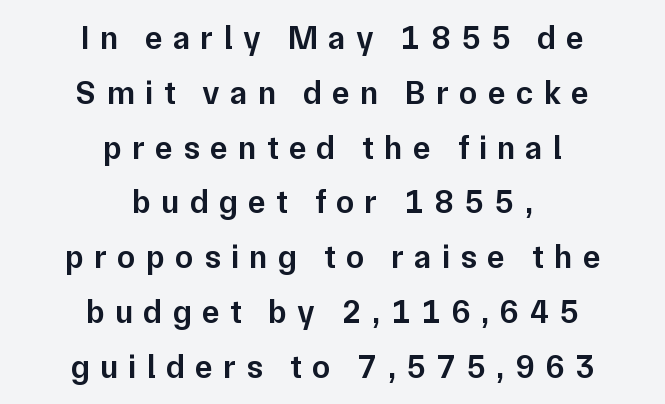
Q: Is the text bold? A: Semi-bold.
Q: Is the text italic (slanted)? A: No, it is upright.
Q: Is the typeface a serif or a sans-serif typeface? A: Sans-serif.
Q: Is the text underlined? A: No.
Q: How is the paragraph aligned? A: Centered.
Q: Is the spacing between letters normal or unusually wide? A: Unusually wide.
Q: Is the spacing between lines tight, normal or loose? A: Normal.
Q: Width (condensed, normal, or wide)? A: Normal.
Q: Stroke contrast? A: Low.
Q: x-height? A: Medium.
Q: Monospaced? A: No.
